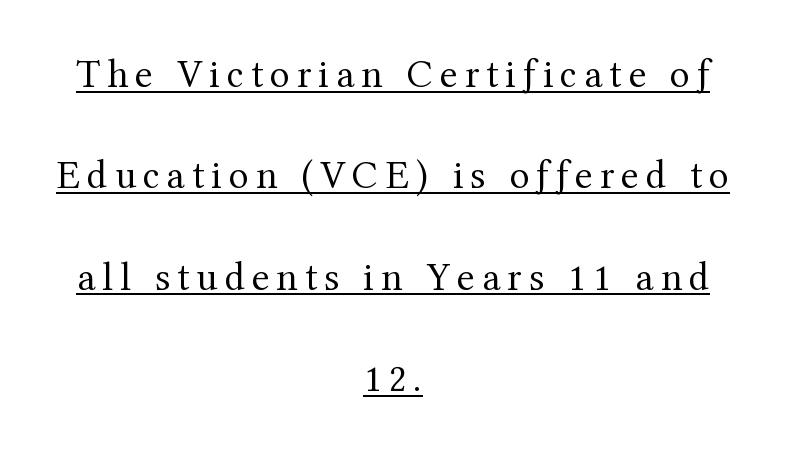
{"serif": "yes", "italic": "no", "bold": "no", "weight": "regular", "width": "normal", "stroke_contrast": "medium", "x_height": "medium", "monospaced": "no", "underline": "yes", "align": "center", "line_spacing": "loose", "line_spacing_ratio": 2.47, "glyph_px": 41}
